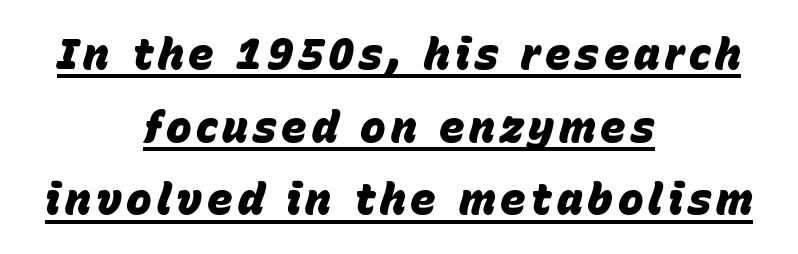
The image shows 43 px heavy type, italic (leaning right); set centered, normal line spacing (1.69x), underlined; low stroke contrast and a large x-height.
